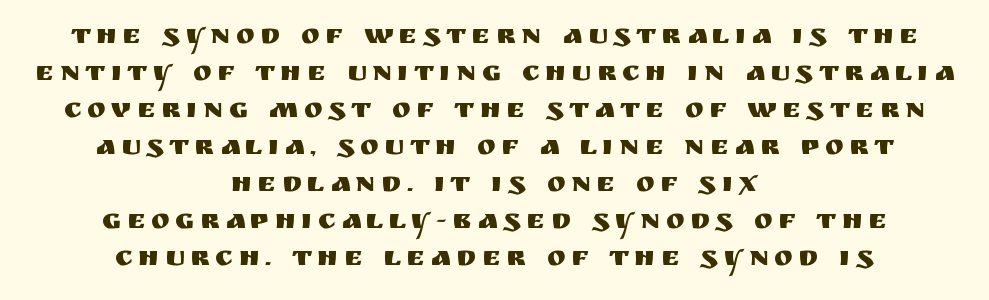
The image shows 28 px sans-serif type, upright; set centered, normal line spacing (1.32x), unusually wide letter spacing (+0.2 em), not underlined; medium stroke contrast and a large x-height.
